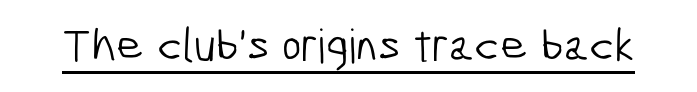
No extra tracking has been applied to these lines. This is underlined copy, the kind a proofreader might mark for attention. Classification — sans serif. These lines are rendered in a variable-pitch font.
